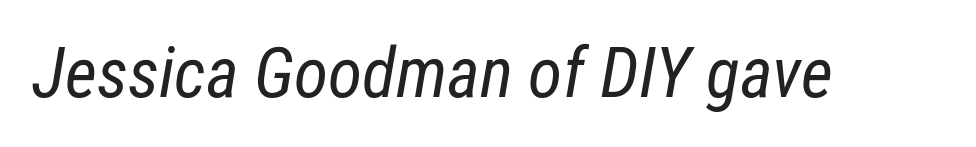
{"italic": "yes", "lean": "right", "slant_degrees": 12, "bold": "no", "weight": "regular", "width": "condensed", "stroke_contrast": "low", "x_height": "medium", "monospaced": "no", "underline": "no", "letter_spacing": "normal", "letter_spacing_em": 0.0, "glyph_px": 70}
